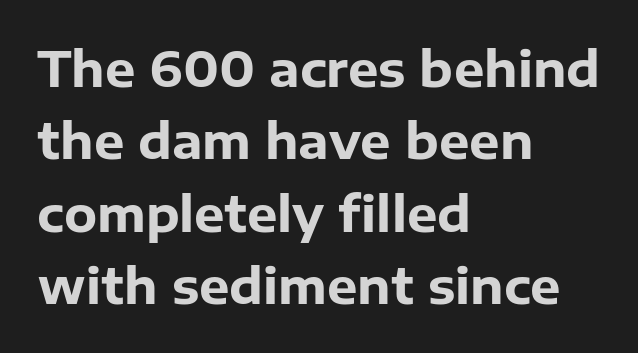
{"serif": "no", "italic": "no", "bold": "yes", "weight": "heavy", "width": "normal", "stroke_contrast": "low", "x_height": "medium", "monospaced": "no", "underline": "no", "align": "left", "line_spacing": "normal", "line_spacing_ratio": 1.51, "letter_spacing": "normal", "letter_spacing_em": 0.0, "glyph_px": 48}
